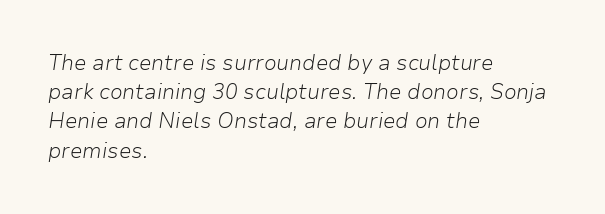
The image shows 21 px text type, italic (leaning right); set left-aligned, normal line spacing (1.39x), normal letter spacing, not underlined.
